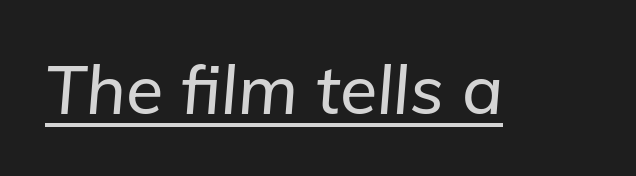
The image shows 68 px text type, italic (leaning right); set normal letter spacing, underlined; low stroke contrast and a medium x-height.
